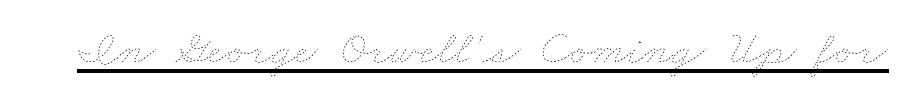
{"bold": "no", "weight": "thin", "width": "wide", "stroke_contrast": "low", "x_height": "small", "monospaced": "no", "underline": "yes", "letter_spacing": "normal", "letter_spacing_em": 0.0, "glyph_px": 49}
